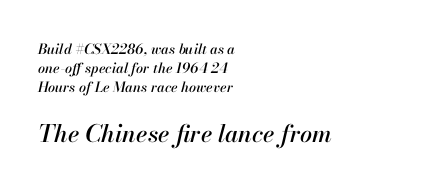
Top chunk: small. Bottom chunk: large. Tracking here is standard; glyphs follow each other at the usual distance. Italic: yes, the glyphs are oblique. The string is rendered with underlining switched off. The compositor pushed each line to the left boundary.
